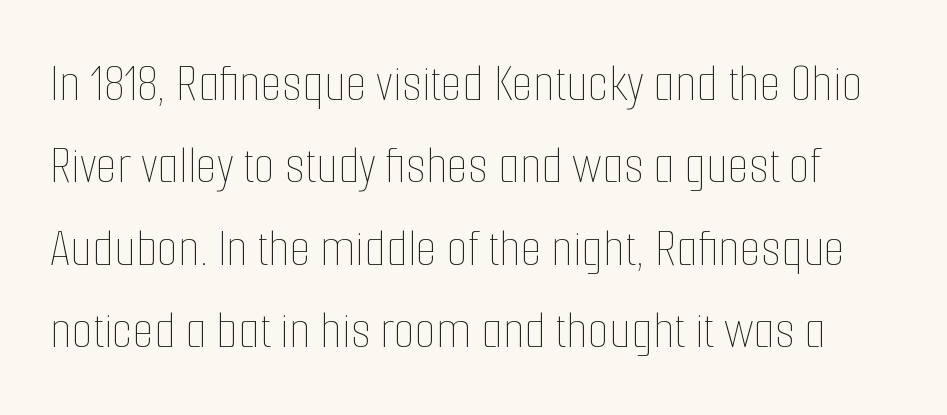
Q: Is the text bold? A: No.
Q: Is the text italic (slanted)? A: No, it is upright.
Q: Is the text underlined? A: No.
Q: Is the spacing between letters normal or unusually wide? A: Normal.
Q: Is the spacing between lines tight, normal or loose? A: Normal.
Q: Width (condensed, normal, or wide)? A: Condensed.
Q: Stroke contrast? A: Low.
Q: x-height? A: Medium.
Q: Monospaced? A: No.
